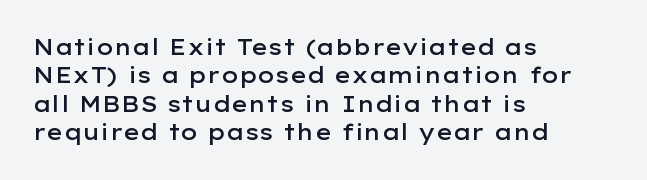
Q: Is the text bold? A: Semi-bold.
Q: Is the text italic (slanted)? A: No, it is upright.
Q: Is the text underlined? A: No.
Q: How is the paragraph aligned? A: Left-aligned.
Q: Is the spacing between letters normal or unusually wide? A: Normal.
Q: Is the spacing between lines tight, normal or loose? A: Normal.
